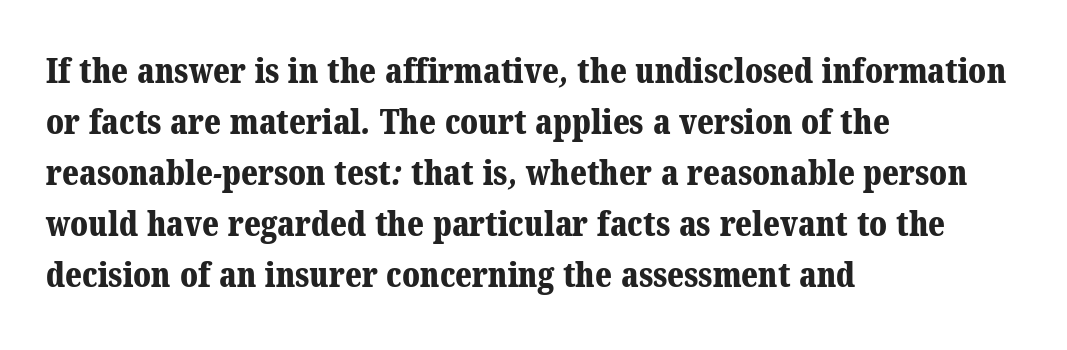
Q: Is the text bold? A: Yes.
Q: Is the typeface a serif or a sans-serif typeface? A: Serif.
Q: Is the text underlined? A: No.
Q: How is the paragraph aligned? A: Left-aligned.
Q: Is the spacing between letters normal or unusually wide? A: Normal.
Q: Is the spacing between lines tight, normal or loose? A: Normal.
Q: Width (condensed, normal, or wide)? A: Normal.
Q: Stroke contrast? A: Medium.
Q: x-height? A: Medium.
Q: Monospaced? A: No.
